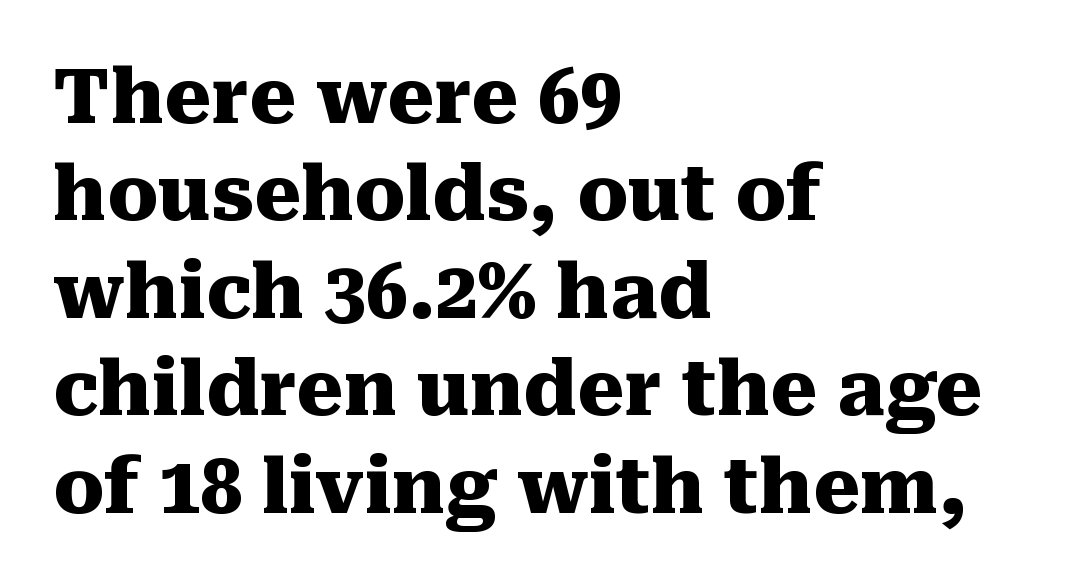
The image shows 75 px heavy serif type, upright; set left-aligned, normal line spacing (1.3x), normal letter spacing, not underlined; medium stroke contrast and a medium x-height.
